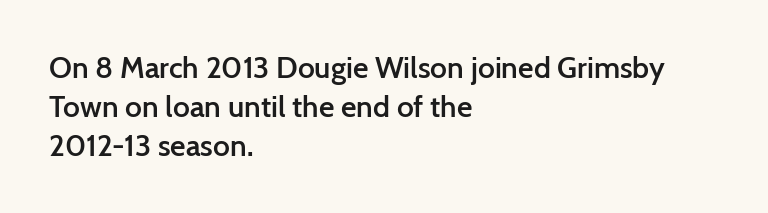
Q: Is the text bold? A: Semi-bold.
Q: Is the text italic (slanted)? A: No, it is upright.
Q: Is the typeface a serif or a sans-serif typeface? A: Sans-serif.
Q: Is the text underlined? A: No.
Q: How is the paragraph aligned? A: Left-aligned.
Q: Is the spacing between letters normal or unusually wide? A: Normal.
Q: Is the spacing between lines tight, normal or loose? A: Normal.
Q: Width (condensed, normal, or wide)? A: Normal.
Q: Stroke contrast? A: Low.
Q: x-height? A: Medium.
Q: Monospaced? A: No.
